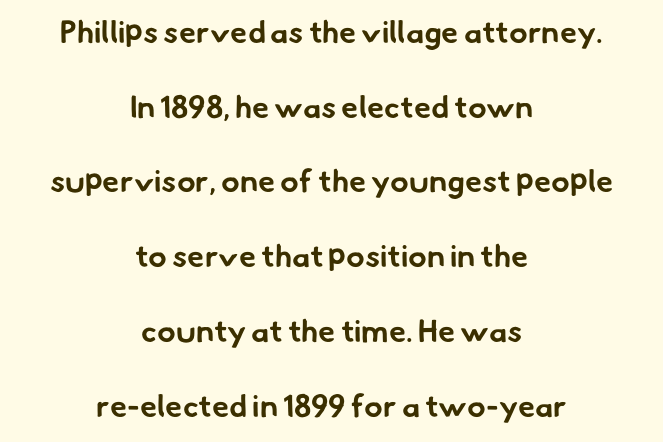
{"serif": "no", "bold": "yes", "weight": "bold", "width": "normal", "stroke_contrast": "low", "x_height": "small", "monospaced": "no", "underline": "no", "align": "center", "line_spacing": "loose", "line_spacing_ratio": 2.41, "letter_spacing": "normal", "letter_spacing_em": 0.0, "glyph_px": 31}
